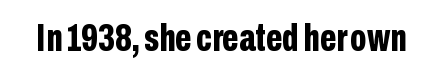
The image shows 39 px bold, condensed sans-serif type, upright; set normal letter spacing, not underlined; low stroke contrast and a medium x-height.
